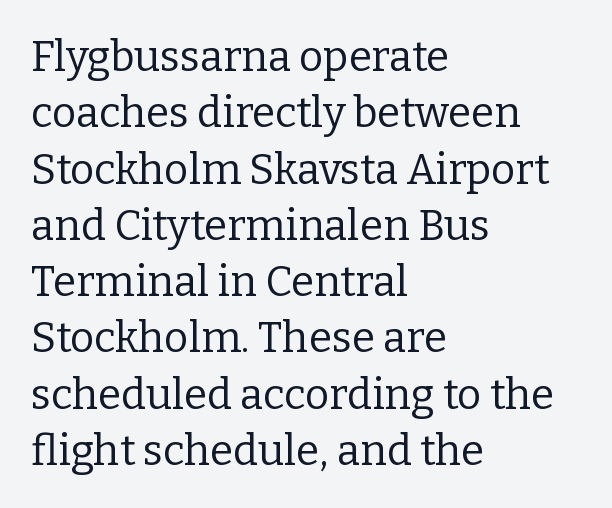
Q: Is the text bold? A: No.
Q: Is the text italic (slanted)? A: No, it is upright.
Q: Is the typeface a serif or a sans-serif typeface? A: Serif.
Q: Is the text underlined? A: No.
Q: How is the paragraph aligned? A: Left-aligned.
Q: Is the spacing between letters normal or unusually wide? A: Normal.
Q: Is the spacing between lines tight, normal or loose? A: Normal.
Q: Width (condensed, normal, or wide)? A: Normal.
Q: Stroke contrast? A: Low.
Q: x-height? A: Medium.
Q: Monospaced? A: No.
